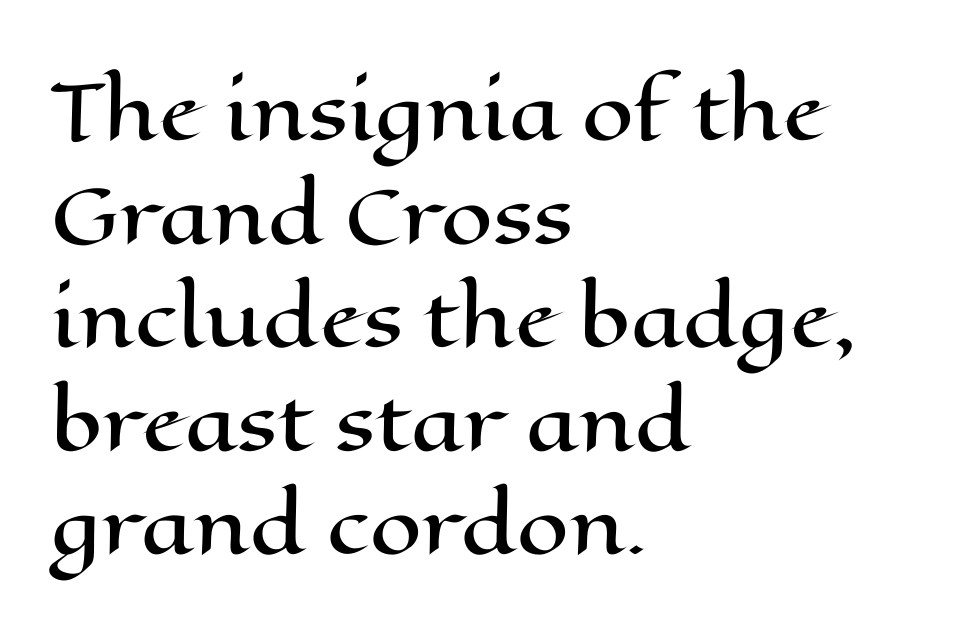
The image shows 74 px wide type, upright; set left-aligned, normal line spacing (1.4x), normal letter spacing, not underlined; high stroke contrast and a medium x-height.
